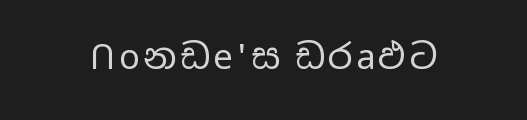
The letters carry no serifs — their stems end cleanly without finishing strokes. Character widths vary here, with narrow letters taking less room than wide ones. Upright lettering throughout. The letterforms sit at book weight or below. Quick note: underline off.
